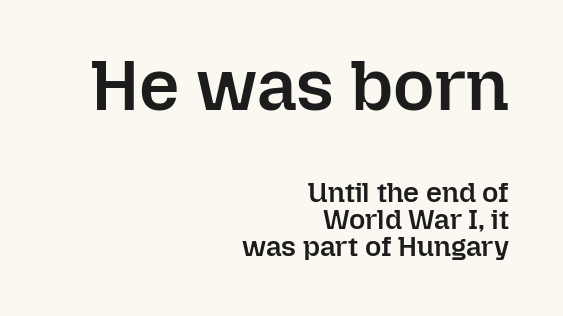
{"italic": "no", "bold": "semi", "weight": "semibold", "width": "normal", "stroke_contrast": "low", "x_height": "medium", "monospaced": "no", "underline": "no", "align": "right", "line_spacing": "tight", "line_spacing_ratio": 0.96, "letter_spacing": "normal", "letter_spacing_em": 0.0, "larger_block": "first", "size_ratio": 2.54, "glyph_px": 71}
